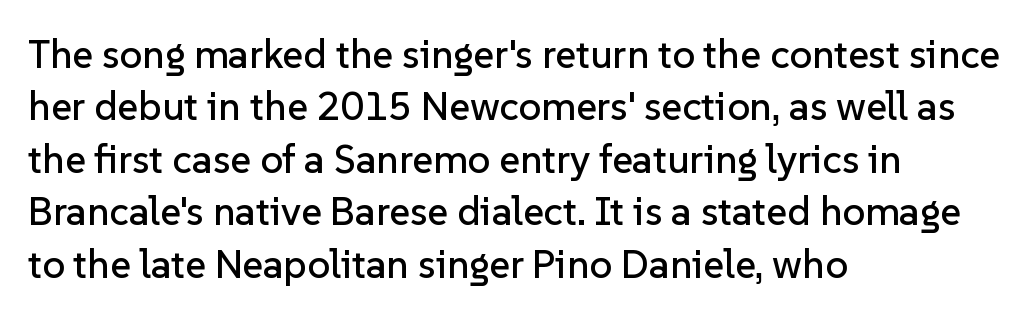
Q: Is the text italic (slanted)? A: No, it is upright.
Q: Is the typeface a serif or a sans-serif typeface? A: Sans-serif.
Q: Is the text underlined? A: No.
Q: How is the paragraph aligned? A: Left-aligned.
Q: Is the spacing between letters normal or unusually wide? A: Normal.
Q: Is the spacing between lines tight, normal or loose? A: Normal.
Q: Width (condensed, normal, or wide)? A: Normal.
Q: Stroke contrast? A: Low.
Q: x-height? A: Medium.
Q: Monospaced? A: No.
